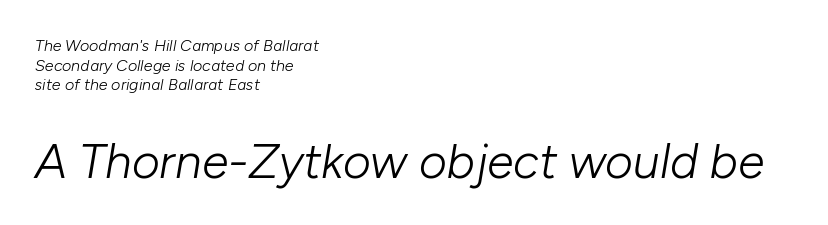
Q: Is the text bold? A: No.
Q: Is the text italic (slanted)? A: Yes, it leans right by about 10 degrees.
Q: Is the text underlined? A: No.
Q: How is the paragraph aligned? A: Left-aligned.
Q: Is the spacing between letters normal or unusually wide? A: Normal.
Q: Which block of text is set in a larger size, the first (top) or the second (bottom)? A: The second (bottom) one.
Q: Width (condensed, normal, or wide)? A: Normal.
Q: Stroke contrast? A: Low.
Q: x-height? A: Medium.
Q: Monospaced? A: No.
